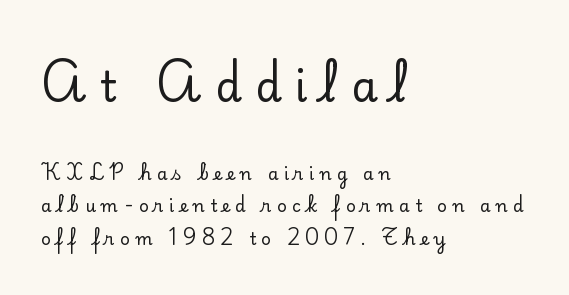
This sample uses an upright cut, with every glyph sitting square on the baseline. Has an underline been added? It has not. The designer gave the opening block more size than the closing block. Note: serifs present on the glyphs. Honestly, the letter spacing is so wide it's the main thing you notice. Successive baselines arrive slowly, with a big drop between each.
